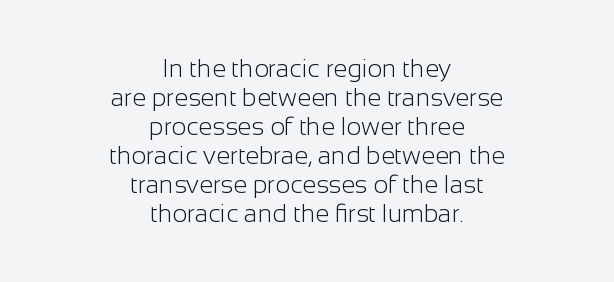
Q: Is the text bold? A: No.
Q: Is the text italic (slanted)? A: No, it is upright.
Q: Is the text underlined? A: No.
Q: How is the paragraph aligned? A: Centered.
Q: Is the spacing between letters normal or unusually wide? A: Normal.
